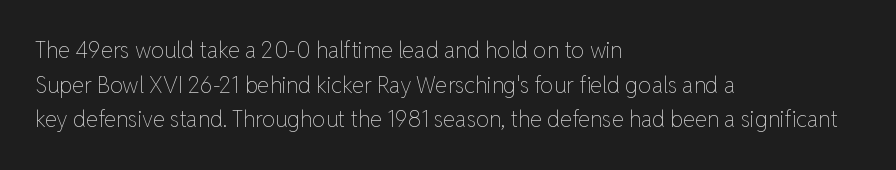
{"italic": "no", "bold": "no", "underline": "no", "align": "left", "line_spacing": "normal", "line_spacing_ratio": 1.57, "letter_spacing": "normal", "letter_spacing_em": 0.0, "glyph_px": 22}
